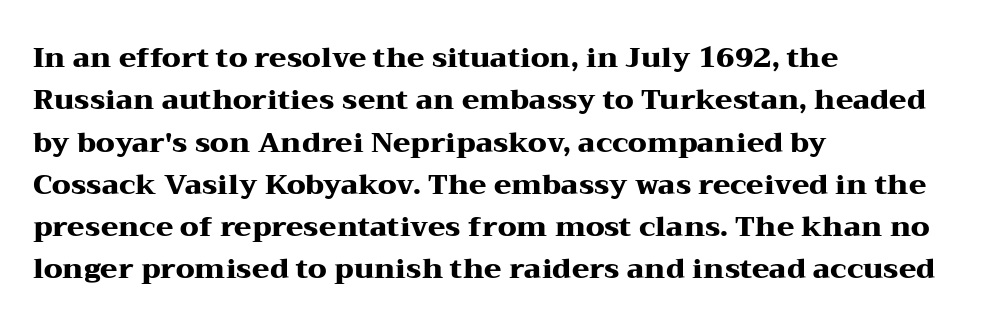
Q: Is the text bold? A: Yes.
Q: Is the text italic (slanted)? A: No, it is upright.
Q: Is the typeface a serif or a sans-serif typeface? A: Serif.
Q: Is the text underlined? A: No.
Q: How is the paragraph aligned? A: Left-aligned.
Q: Is the spacing between letters normal or unusually wide? A: Normal.
Q: Is the spacing between lines tight, normal or loose? A: Normal.
Q: Width (condensed, normal, or wide)? A: Wide.
Q: Stroke contrast? A: Medium.
Q: x-height? A: Medium.
Q: Monospaced? A: No.
